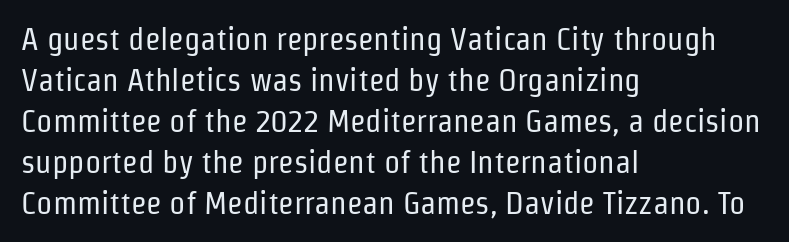
The image shows 32 px regular-weight, condensed sans-serif type, upright; set left-aligned, normal line spacing (1.28x), normal letter spacing, not underlined; low stroke contrast and a medium x-height.
